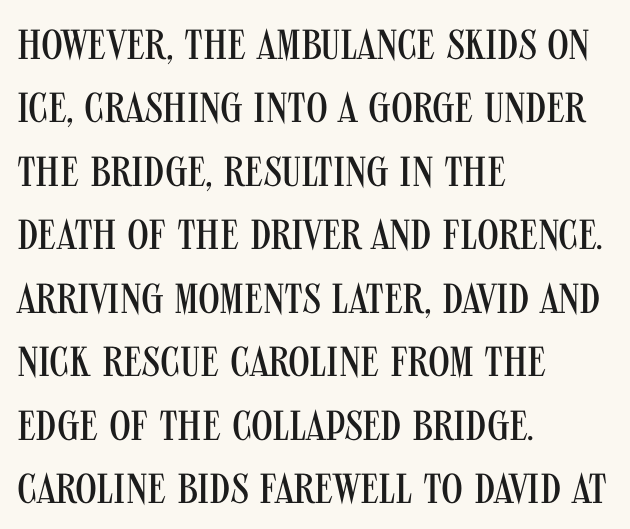
{"serif": "no", "italic": "no", "bold": "no", "weight": "regular", "width": "condensed", "stroke_contrast": "medium", "x_height": "large", "monospaced": "no", "underline": "no", "align": "left", "line_spacing": "normal", "line_spacing_ratio": 1.51, "letter_spacing": "normal", "letter_spacing_em": 0.0, "glyph_px": 42}
